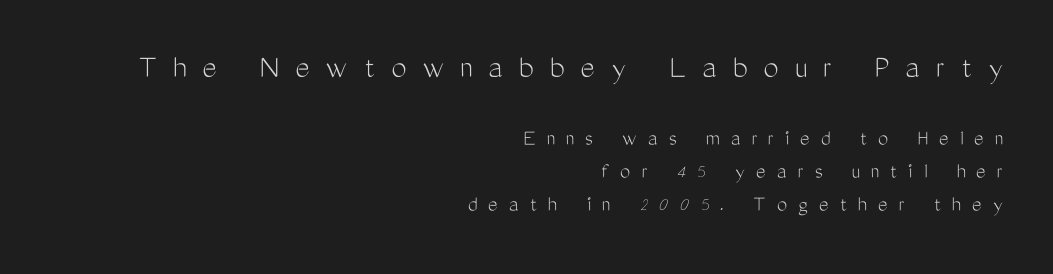
The upper block of text is set noticeably larger than the block beneath it. Is the stroke heavy? The answer is a plain regular-or-lighter. Rows of type keep a routine distance in the vertical direction. A clean baseline with only descenders dipping below it.
